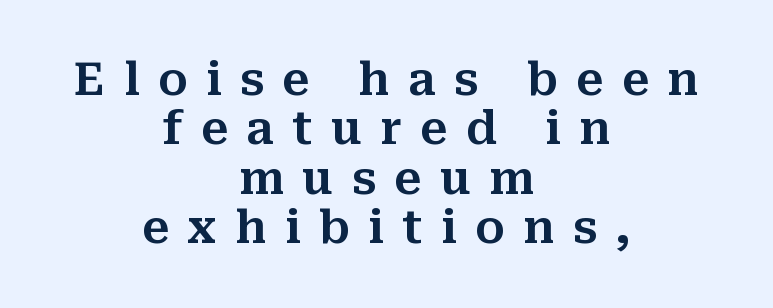
Q: Is the text italic (slanted)? A: No, it is upright.
Q: Is the typeface a serif or a sans-serif typeface? A: Serif.
Q: Is the text underlined? A: No.
Q: How is the paragraph aligned? A: Centered.
Q: Is the spacing between letters normal or unusually wide? A: Unusually wide.
Q: Is the spacing between lines tight, normal or loose? A: Tight.
Q: Width (condensed, normal, or wide)? A: Normal.
Q: Stroke contrast? A: Medium.
Q: x-height? A: Medium.
Q: Monospaced? A: No.
